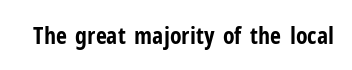
Q: Is the text bold? A: Yes.
Q: Is the text italic (slanted)? A: No, it is upright.
Q: Is the text underlined? A: No.
Q: Is the spacing between letters normal or unusually wide? A: Normal.
